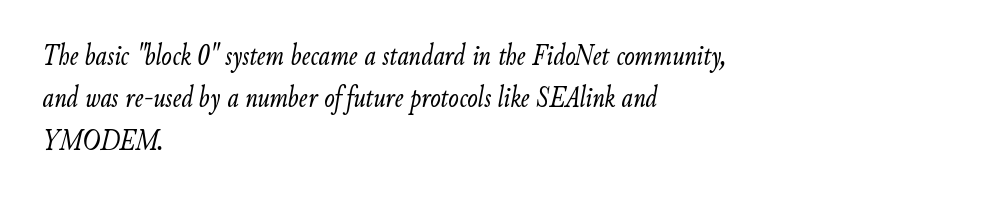
Teacher's note: observe the even left margin — that is flush-left alignment. Summary of vertical rhythm: regular, with standard interline spacing. The line texture is even and compact thanks to regular tracking. Tall strokes in this sample are angled rather than plumb. The rendering uses natural spacing where letterforms have individual widths. The gap between lines stays unmarked.
